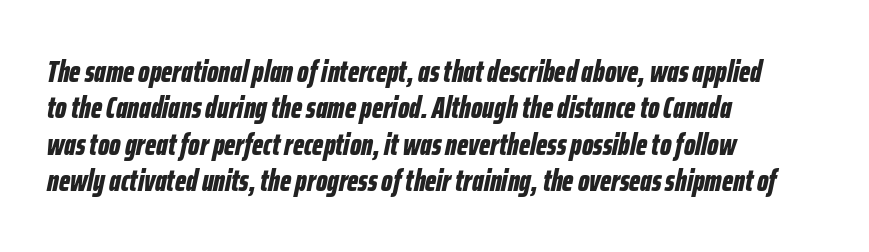
The image shows 30 px bold, condensed type, italic (leaning right); set left-aligned, line spacing 1.21x, normal letter spacing, not underlined; low stroke contrast and a medium x-height.
